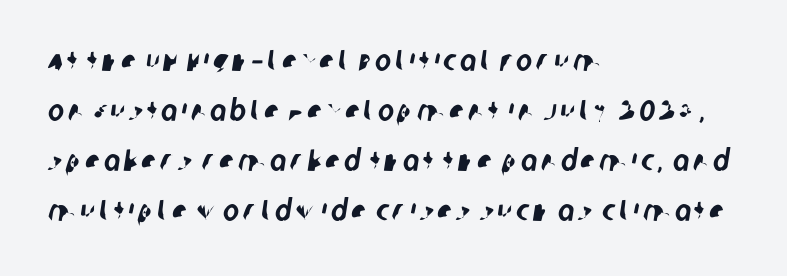
Line starts are locked; line ends wander. The passage shown is typed in a proportional face where columns would drift. The specimen omits any rule beneath the text block's lines. The designer went with a sans here, leaving each stem footless.
